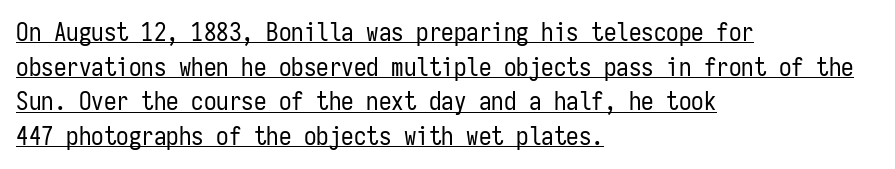
The image shows 25 px text type, upright; set left-aligned, normal line spacing (1.39x), normal letter spacing, underlined.
